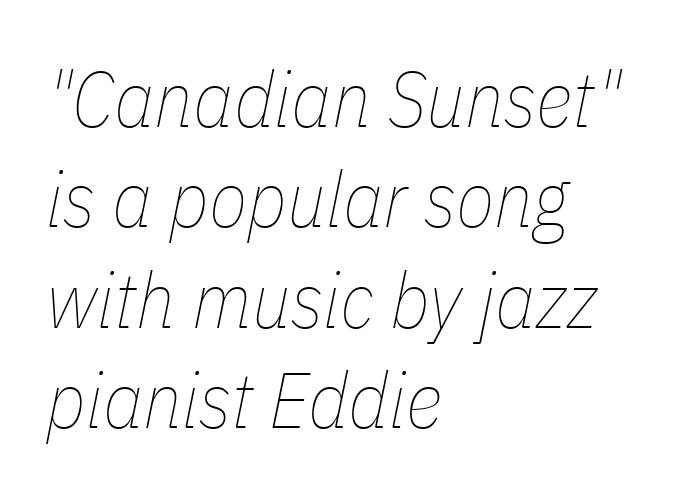
{"italic": "yes", "lean": "right", "slant_degrees": 11, "bold": "no", "weight": "thin", "width": "condensed", "stroke_contrast": "low", "x_height": "medium", "monospaced": "no", "underline": "no", "align": "left", "line_spacing": "normal", "line_spacing_ratio": 1.27, "letter_spacing": "normal", "letter_spacing_em": 0.0, "glyph_px": 79}
